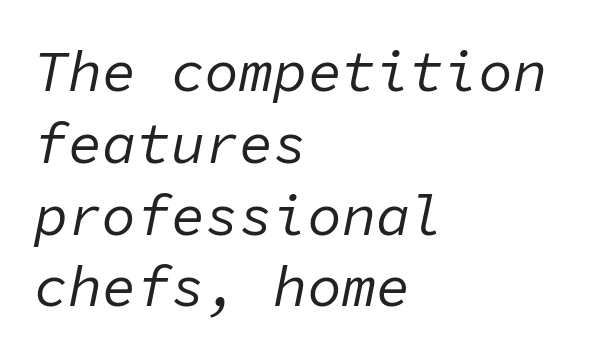
The lines in this sample share a left origin and differ only in where they stop. These glyphs show unthickened strokes, regular width or finer. Caption: standard tracking, unaltered. Think of a typewriter: that constant character pitch is what you see here.
